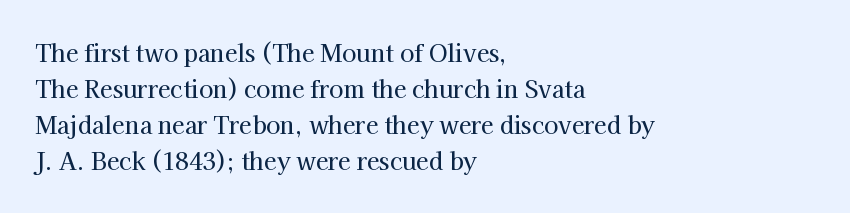
The image shows 23 px text type, upright; set left-aligned, normal line spacing (1.57x), normal letter spacing, not underlined.
